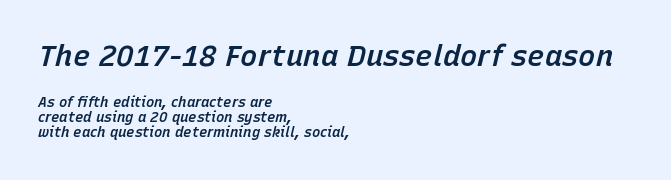
{"italic": "yes", "lean": "right", "slant_degrees": 15, "bold": "semi", "weight": "semibold", "width": "normal", "stroke_contrast": "low", "x_height": "medium", "monospaced": "no", "underline": "no", "align": "left", "line_spacing": "tight", "line_spacing_ratio": 1.09, "letter_spacing": "normal", "letter_spacing_em": 0.0, "larger_block": "first", "size_ratio": 2.07, "glyph_px": 29}
